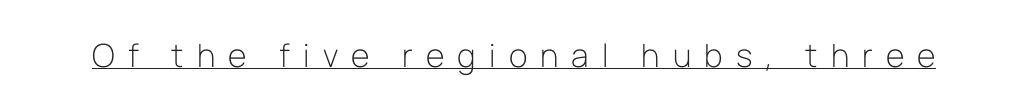
The image shows 32 px light sans-serif type, upright; set unusually wide letter spacing (+0.41 em), underlined; low stroke contrast and a medium x-height.
